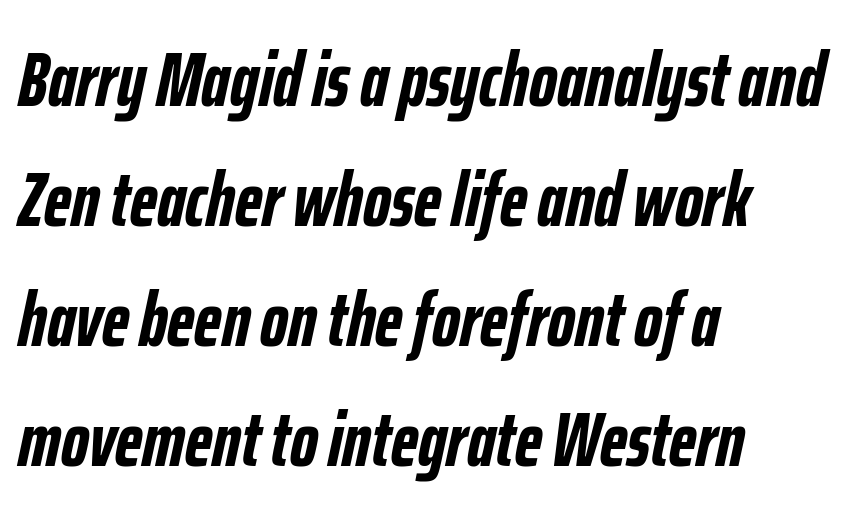
Q: Is the text bold? A: Yes.
Q: Is the text italic (slanted)? A: Yes, it leans right by about 12 degrees.
Q: Is the text underlined? A: No.
Q: How is the paragraph aligned? A: Left-aligned.
Q: Is the spacing between letters normal or unusually wide? A: Normal.
Q: Is the spacing between lines tight, normal or loose? A: Normal.
Q: Width (condensed, normal, or wide)? A: Condensed.
Q: Stroke contrast? A: Low.
Q: x-height? A: Medium.
Q: Monospaced? A: No.
